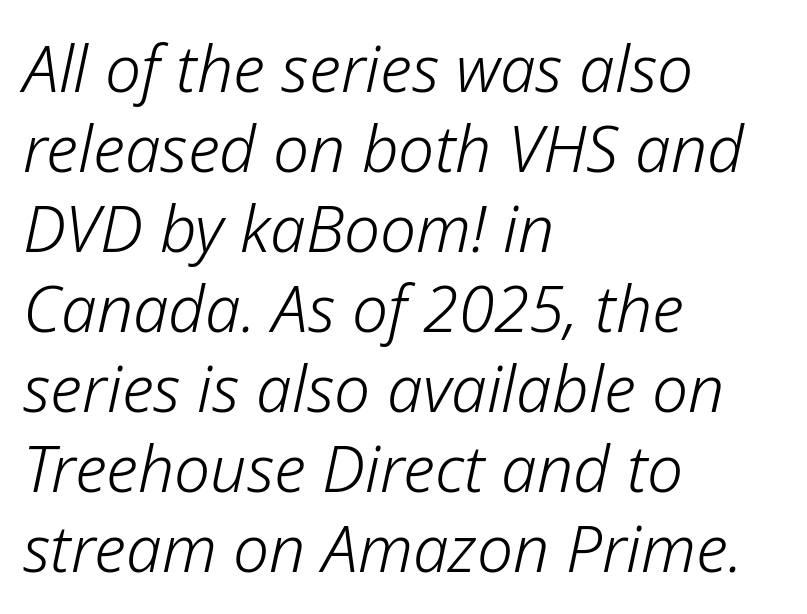
Q: Is the text bold? A: No.
Q: Is the text italic (slanted)? A: Yes, it leans right by about 12 degrees.
Q: Is the text underlined? A: No.
Q: How is the paragraph aligned? A: Left-aligned.
Q: Is the spacing between letters normal or unusually wide? A: Normal.
Q: Is the spacing between lines tight, normal or loose? A: Normal.
Q: Width (condensed, normal, or wide)? A: Normal.
Q: Stroke contrast? A: Low.
Q: x-height? A: Medium.
Q: Monospaced? A: No.
